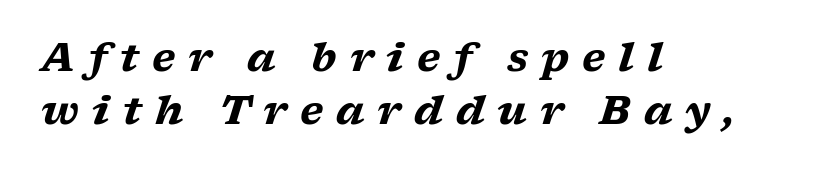
Q: Is the text bold? A: Yes.
Q: Is the text italic (slanted)? A: Yes, it leans right by about 17 degrees.
Q: Is the typeface a serif or a sans-serif typeface? A: Serif.
Q: Is the text underlined? A: No.
Q: How is the paragraph aligned? A: Left-aligned.
Q: Is the spacing between letters normal or unusually wide? A: Unusually wide.
Q: Is the spacing between lines tight, normal or loose? A: Normal.
Q: Width (condensed, normal, or wide)? A: Wide.
Q: Stroke contrast? A: Low.
Q: x-height? A: Medium.
Q: Monospaced? A: No.
